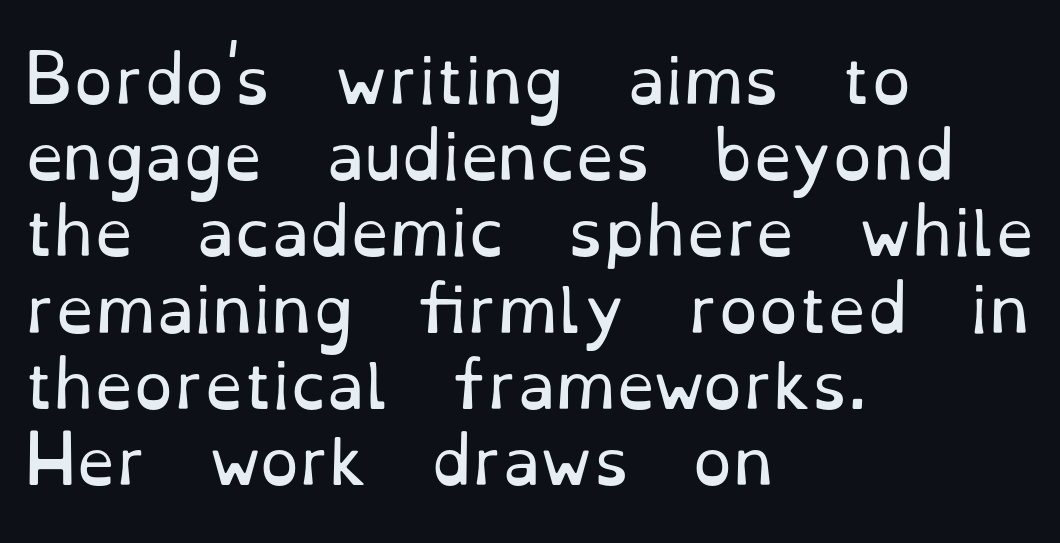
Q: Is the text bold? A: No.
Q: Is the text italic (slanted)? A: No, it is upright.
Q: Is the typeface a serif or a sans-serif typeface? A: Sans-serif.
Q: Is the text underlined? A: No.
Q: How is the paragraph aligned? A: Left-aligned.
Q: Is the spacing between letters normal or unusually wide? A: Normal.
Q: Width (condensed, normal, or wide)? A: Normal.
Q: Stroke contrast? A: Low.
Q: x-height? A: Small.
Q: Monospaced? A: No.
